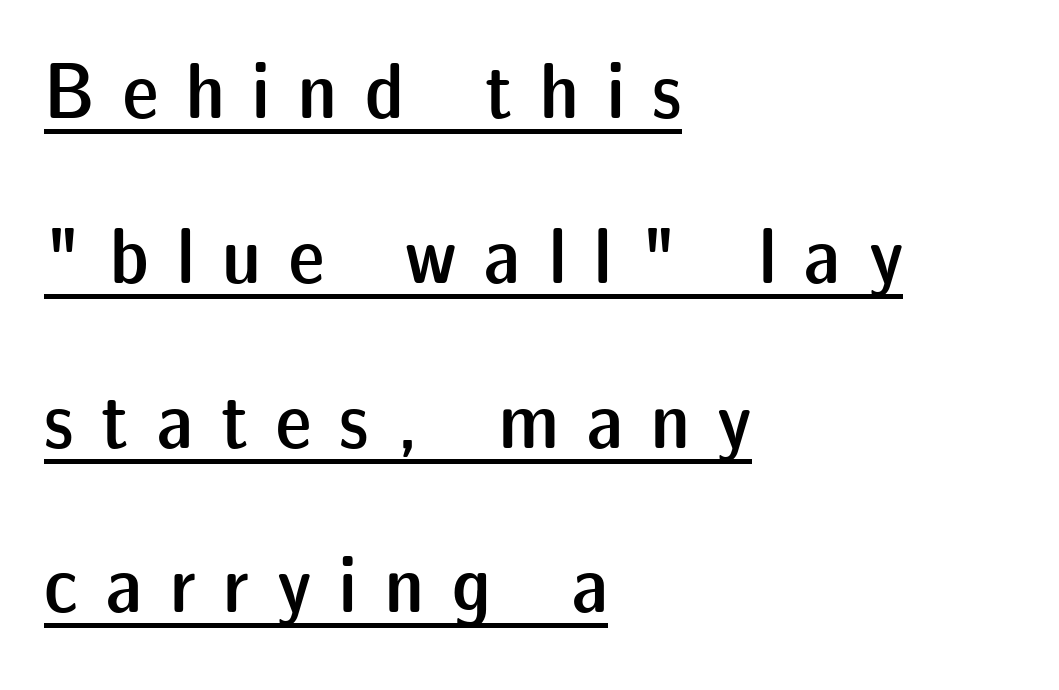
The image shows 80 px semibold sans-serif type, upright; set left-aligned, loose line spacing (2.06x), unusually wide letter spacing (+0.35 em), underlined; low stroke contrast and a medium x-height.
